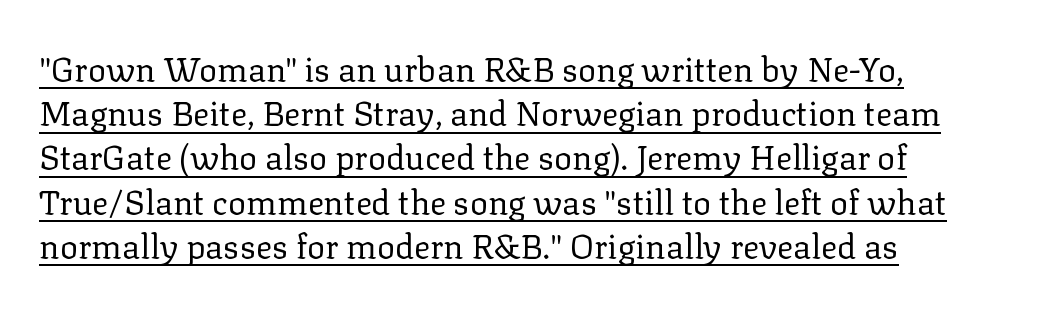
Q: Is the text bold? A: No.
Q: Is the text italic (slanted)? A: No, it is upright.
Q: Is the typeface a serif or a sans-serif typeface? A: Serif.
Q: Is the text underlined? A: Yes.
Q: How is the paragraph aligned? A: Left-aligned.
Q: Is the spacing between letters normal or unusually wide? A: Normal.
Q: Is the spacing between lines tight, normal or loose? A: Normal.
Q: Width (condensed, normal, or wide)? A: Normal.
Q: Stroke contrast? A: Low.
Q: x-height? A: Medium.
Q: Monospaced? A: No.
